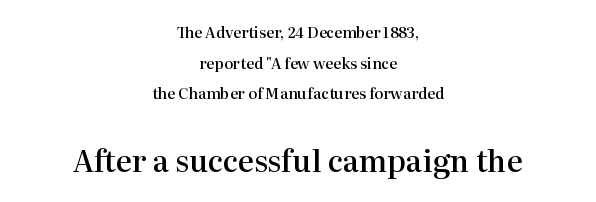
These lines were composed using upright roman letters. Only glyphs here, with clear space below each row. Compared with typical body copy, the letter spacing here is the same. Look at the glyph heights: the lower group is clearly the bigger setting.
